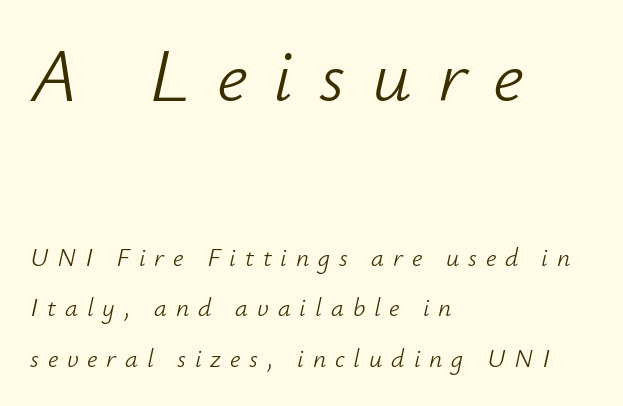
These glyphs show unthickened strokes, regular width or finer. Reading down the block, your eye returns to a fixed left position each line. Scale decreases going downward across the two blocks. Display-style spreading of the glyphs; the letterfit is very open.
